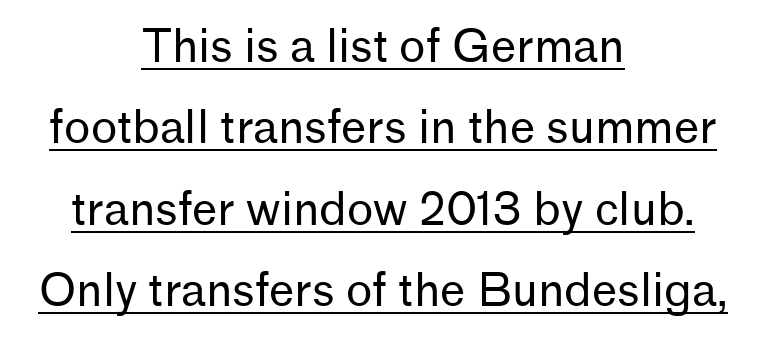
{"serif": "no", "italic": "no", "bold": "no", "weight": "regular", "width": "normal", "stroke_contrast": "low", "x_height": "medium", "monospaced": "no", "underline": "yes", "align": "center", "line_spacing_ratio": 1.81, "letter_spacing": "normal", "letter_spacing_em": 0.0, "glyph_px": 45}
